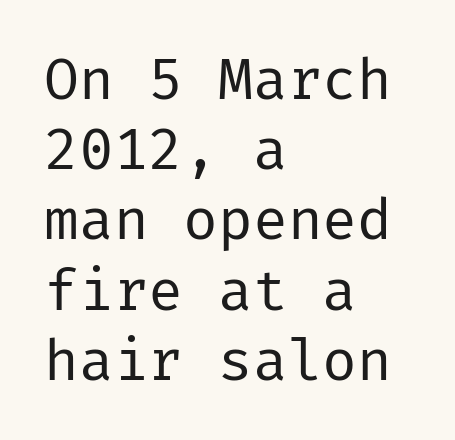
{"serif": "no", "italic": "no", "bold": "no", "weight": "regular", "width": "normal", "stroke_contrast": "low", "x_height": "medium", "underline": "no", "align": "left", "line_spacing_ratio": 1.21, "letter_spacing": "normal", "letter_spacing_em": 0.0, "glyph_px": 58}
